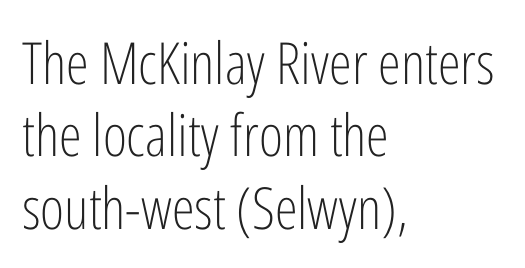
The lettering holds an erect, upright posture throughout. The gap between lines stays unmarked. The rendering uses natural spacing where letterforms have individual widths. Line beginnings align vertically; line endings do not. The designer went with a sans here, leaving each stem footless. Stems and bowls with no extra thickness — not bold.
